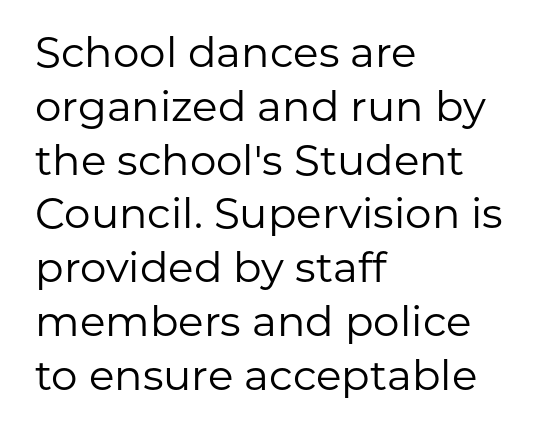
{"serif": "no", "italic": "no", "bold": "no", "weight": "regular", "width": "normal", "stroke_contrast": "low", "x_height": "medium", "monospaced": "no", "underline": "no", "align": "left", "line_spacing": "normal", "line_spacing_ratio": 1.28, "letter_spacing": "normal", "letter_spacing_em": 0.0, "glyph_px": 42}
